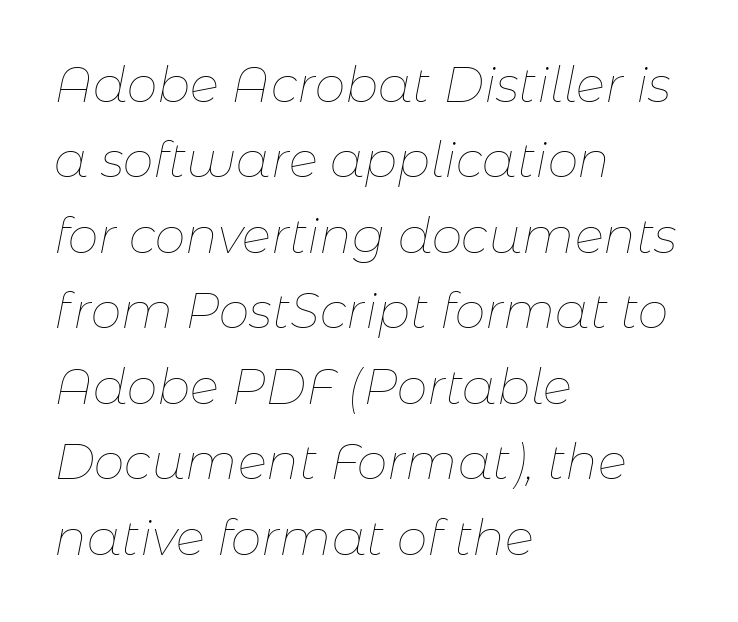
The image shows 49 px thin type, italic (leaning right); set left-aligned, normal line spacing (1.54x), normal letter spacing, not underlined; low stroke contrast and a medium x-height.
